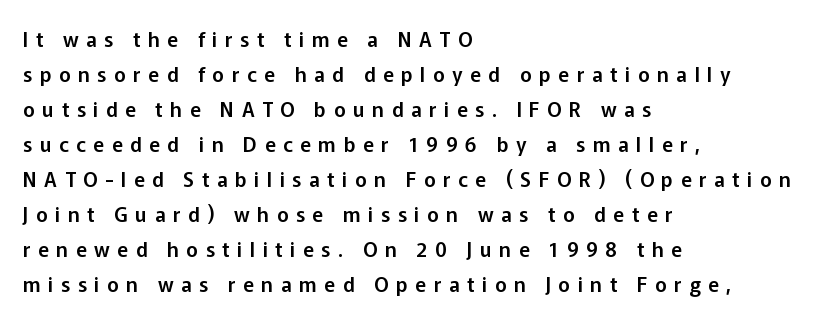
The image shows 20 px text type, upright; set left-aligned, line spacing 1.75x, unusually wide letter spacing (+0.38 em), not underlined.
